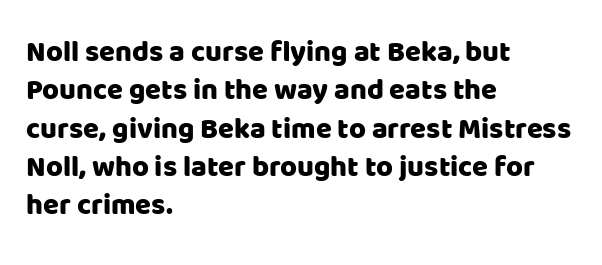
{"serif": "no", "italic": "no", "width": "normal", "stroke_contrast": "low", "x_height": "large", "monospaced": "no", "underline": "no", "align": "left", "line_spacing": "normal", "line_spacing_ratio": 1.32, "letter_spacing": "normal", "letter_spacing_em": 0.0, "glyph_px": 29}
